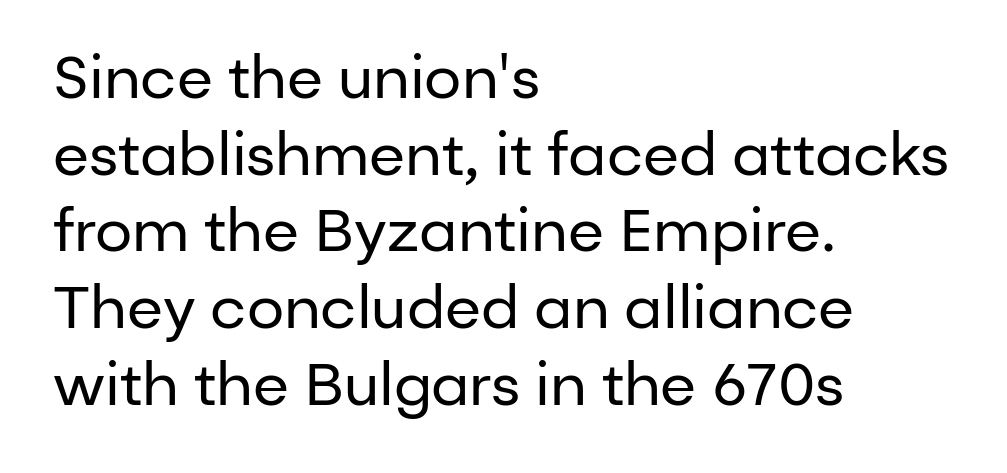
{"serif": "no", "italic": "no", "bold": "no", "weight": "regular", "width": "normal", "stroke_contrast": "low", "x_height": "medium", "monospaced": "no", "underline": "no", "align": "left", "line_spacing": "normal", "line_spacing_ratio": 1.3, "letter_spacing": "normal", "letter_spacing_em": 0.0, "glyph_px": 59}
